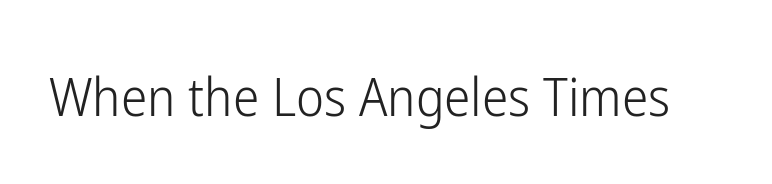
How are the letters spaced? Ordinarily, with no added tracking. Note: no serifs on the glyphs. The space beneath each line is pristine and unruled. Varying glyph widths throughout — classic text-font behaviour. The letters stand upright; this is a roman face.
